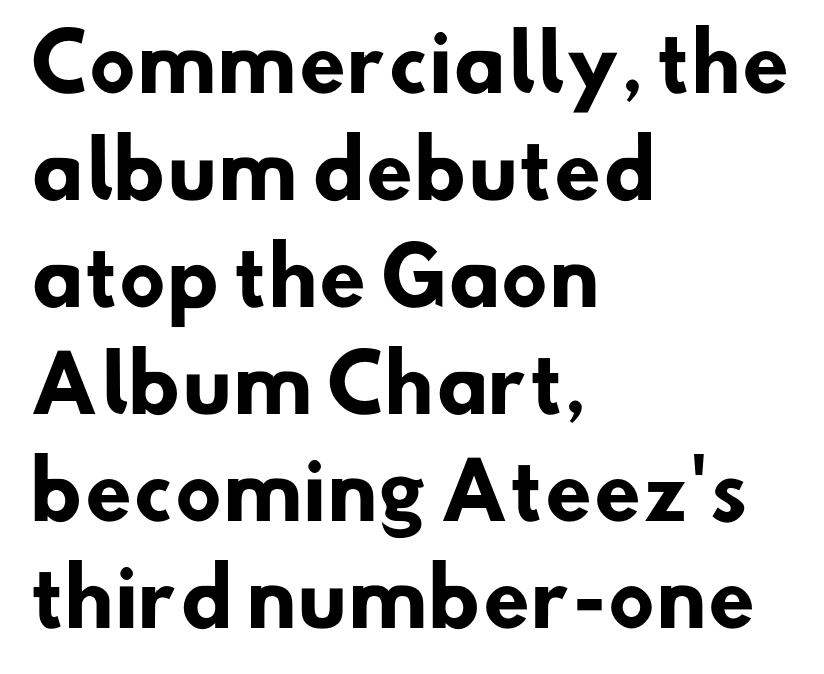
{"serif": "no", "bold": "yes", "weight": "heavy", "width": "normal", "stroke_contrast": "low", "x_height": "small", "monospaced": "no", "underline": "no", "align": "left", "line_spacing": "normal", "line_spacing_ratio": 1.39, "letter_spacing": "normal", "letter_spacing_em": 0.0, "glyph_px": 77}
